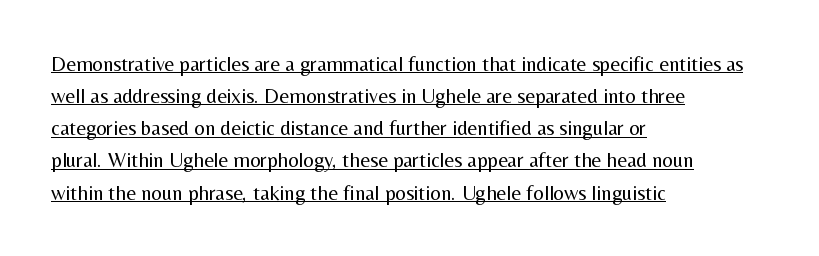
{"italic": "no", "bold": "no", "underline": "yes", "align": "left", "line_spacing": "normal", "line_spacing_ratio": 1.53, "letter_spacing": "normal", "letter_spacing_em": 0.0, "glyph_px": 21}
